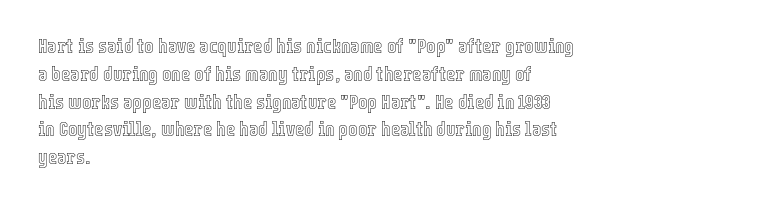
Ordinary non-slanted type is in use. If you drew a ruler down the left edge, every line would touch it. Underlining? Definitely not there. Rows of type keep a routine distance in the vertical direction. Observe the ordinary spacing: letters are neighbours, not strangers.
